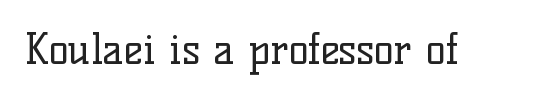
The letterforms sit shoulder to shoulder at normal distance. Here the designer chose a conventional face with non-uniform glyph widths. Unlike italic type, these characters show no tilt at all. Unlike a clean sans, this face finishes its strokes with serifs. Caption: face not bold, strokes unweighted. Underlining? Definitely not there.
